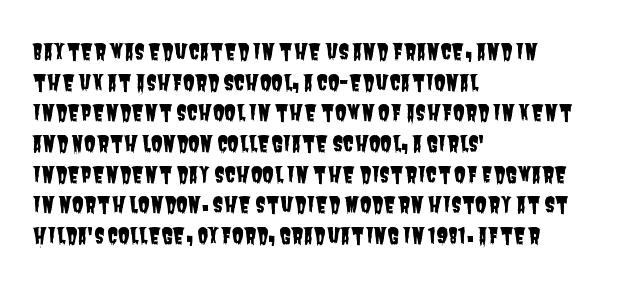
The image shows 21 px text type; set left-aligned, normal line spacing (1.46x), normal letter spacing, not underlined.
